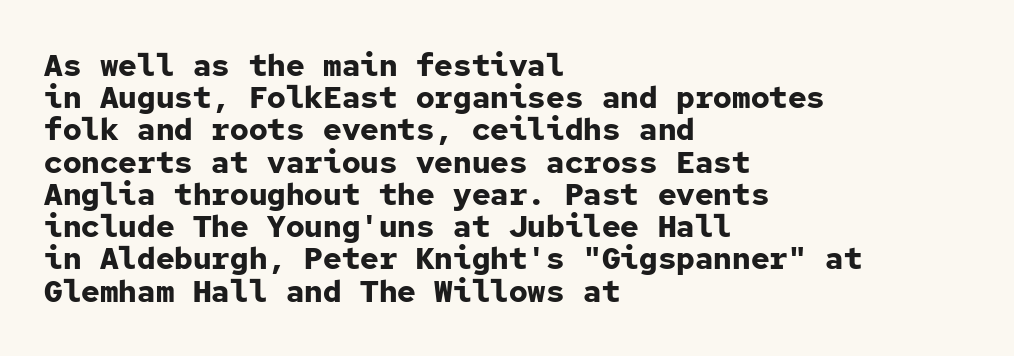
Q: Is the text bold? A: Yes.
Q: Is the text italic (slanted)? A: No, it is upright.
Q: Is the typeface a serif or a sans-serif typeface? A: Sans-serif.
Q: Is the text underlined? A: No.
Q: How is the paragraph aligned? A: Left-aligned.
Q: Is the spacing between letters normal or unusually wide? A: Normal.
Q: Is the spacing between lines tight, normal or loose? A: Tight.
Q: Width (condensed, normal, or wide)? A: Normal.
Q: Stroke contrast? A: Low.
Q: x-height? A: Medium.
Q: Monospaced? A: Yes.
